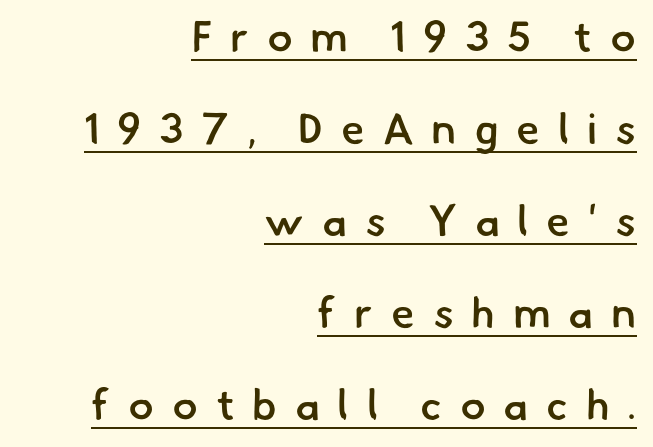
Q: Is the text bold? A: Semi-bold.
Q: Is the typeface a serif or a sans-serif typeface? A: Sans-serif.
Q: Is the text underlined? A: Yes.
Q: How is the paragraph aligned? A: Right-aligned.
Q: Is the spacing between letters normal or unusually wide? A: Unusually wide.
Q: Is the spacing between lines tight, normal or loose? A: Loose.
Q: Width (condensed, normal, or wide)? A: Normal.
Q: Stroke contrast? A: Low.
Q: x-height? A: Small.
Q: Monospaced? A: No.
